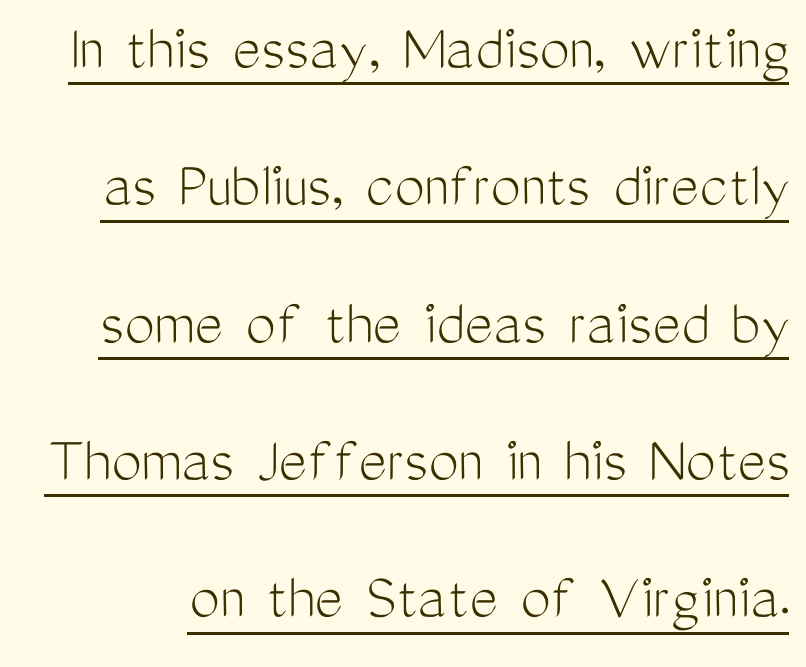
Look at the tracking — it's just the regular setting, nothing added. Stem width sits at or under what a default text font uses. Caption: lettering with a line underneath. Ascenders rise straight up at ninety degrees.
